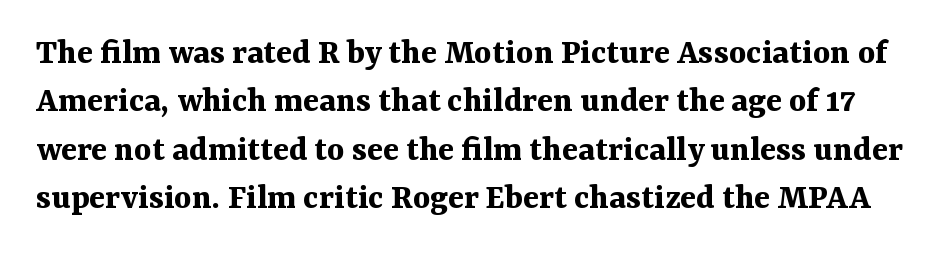
{"serif": "yes", "italic": "no", "bold": "yes", "weight": "bold", "width": "normal", "stroke_contrast": "medium", "x_height": "medium", "monospaced": "no", "underline": "no", "line_spacing": "normal", "line_spacing_ratio": 1.31, "letter_spacing": "normal", "letter_spacing_em": 0.0, "glyph_px": 37}
